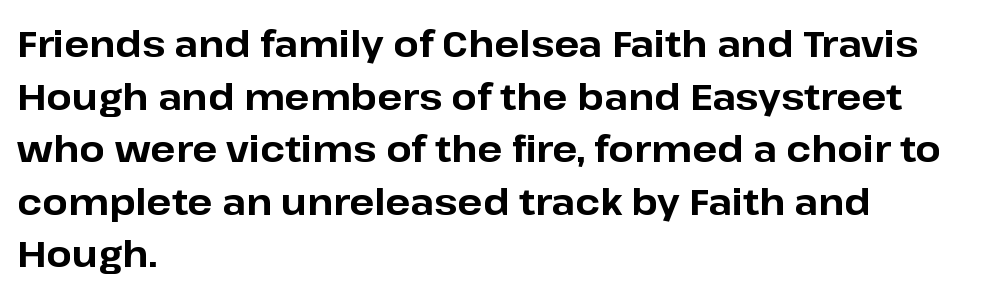
The image shows 37 px bold sans-serif type, upright; set left-aligned, normal line spacing (1.42x), normal letter spacing, not underlined; low stroke contrast and a medium x-height.
